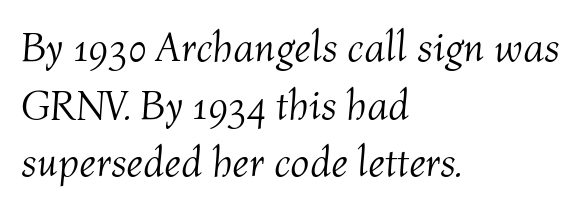
Q: Is the text bold? A: No.
Q: Is the text italic (slanted)? A: Yes, it leans right by about 4 degrees.
Q: Is the text underlined? A: No.
Q: How is the paragraph aligned? A: Left-aligned.
Q: Is the spacing between letters normal or unusually wide? A: Normal.
Q: Is the spacing between lines tight, normal or loose? A: Normal.
Q: Width (condensed, normal, or wide)? A: Normal.
Q: Stroke contrast? A: Medium.
Q: x-height? A: Medium.
Q: Monospaced? A: No.
